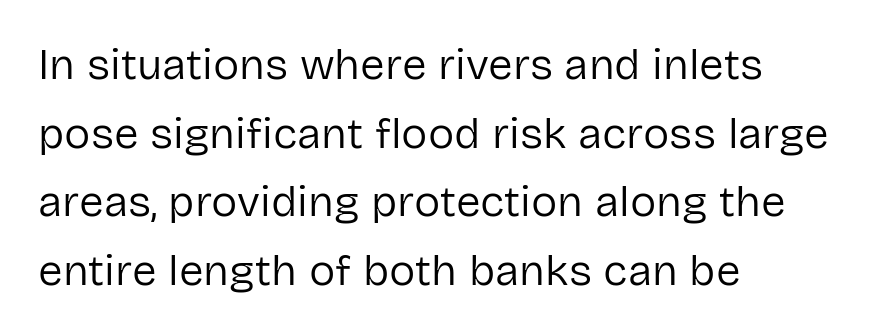
Q: Is the text bold? A: No.
Q: Is the text italic (slanted)? A: No, it is upright.
Q: Is the typeface a serif or a sans-serif typeface? A: Sans-serif.
Q: Is the text underlined? A: No.
Q: How is the paragraph aligned? A: Left-aligned.
Q: Is the spacing between letters normal or unusually wide? A: Normal.
Q: Is the spacing between lines tight, normal or loose? A: Normal.
Q: Width (condensed, normal, or wide)? A: Normal.
Q: Stroke contrast? A: Low.
Q: x-height? A: Medium.
Q: Monospaced? A: No.
